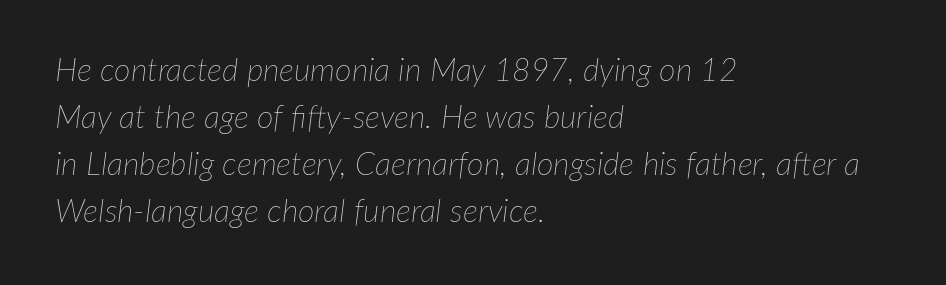
Teacher's note: observe the even left margin — that is flush-left alignment. The specimen reads as italic at a glance. A quiet, ordinary-to-light weight characterises the typeface. Observe the ordinary spacing: letters are neighbours, not strangers. The words here are not underlined.
